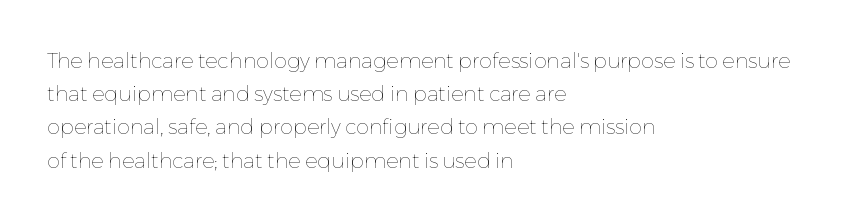
The face looks like a standard text weight, possibly lighter. Short and long lines alike share a common starting point at left. Vertically, the passage feels balanced, rows spaced as you'd expect. A bare baseline throughout the passage. Here the glyphs are tracked normally, forming tight word shapes.
